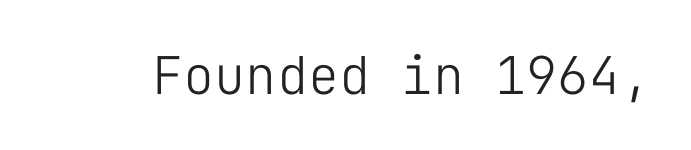
Is this a heavy cut? Hardly; it is regular or lighter. Type without underlining. Think of a typewriter: that constant character pitch is what you see here. Ascenders rise straight up at ninety degrees. Is the letter spacing exaggerated? No — it looks like the ordinary default. Type style note: lacks serifs.
